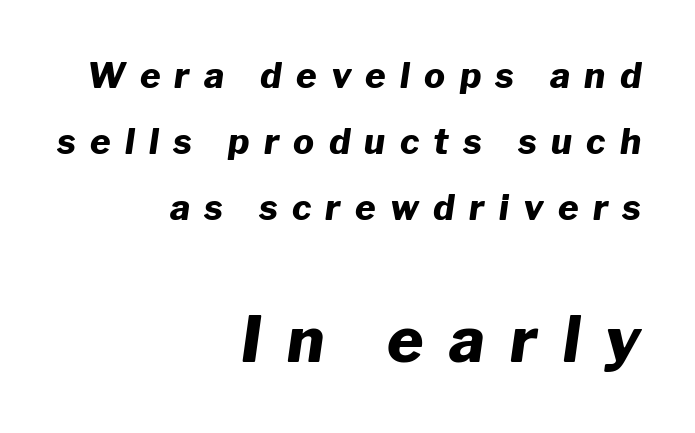
The image shows 62 px heavy type, italic (leaning right); set right-aligned, line spacing 1.89x, unusually wide letter spacing (+0.41 em), not underlined; the second (bottom) block is 1.77x larger; low stroke contrast and a medium x-height.
